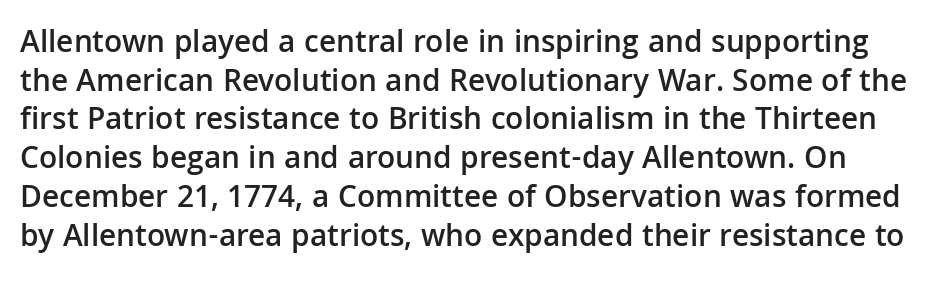
Grotesque or geometric, the face here clearly has no serifs. Upright lettering throughout. Lines of text with bare space underneath. This rendering leaves character spacing at its baseline value. On the weight axis this lands at semibold, roughly 600. Think of a printed novel: that variable character pitch is what you see here.
